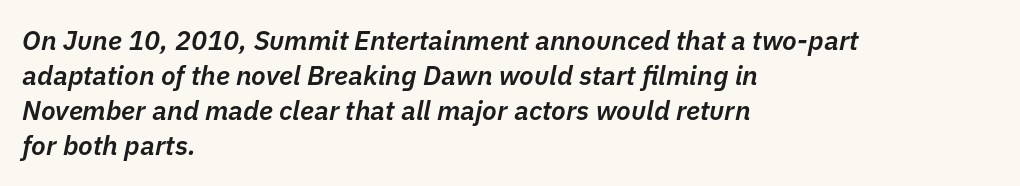
{"italic": "yes", "lean": "right", "slant_degrees": 11, "bold": "semi", "underline": "no", "align": "left", "line_spacing": "normal", "line_spacing_ratio": 1.3, "letter_spacing": "normal", "letter_spacing_em": 0.0, "glyph_px": 27}
